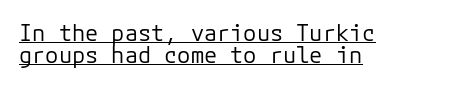
The image shows 22 px text type, upright; set left-aligned, tight line spacing (0.99x), normal letter spacing, underlined.
